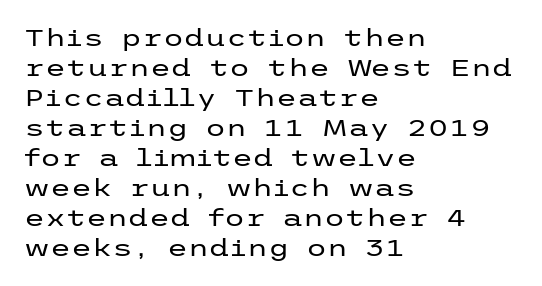
The image shows 24 px text type, upright; set left-aligned, normal line spacing (1.25x), normal letter spacing, not underlined.
